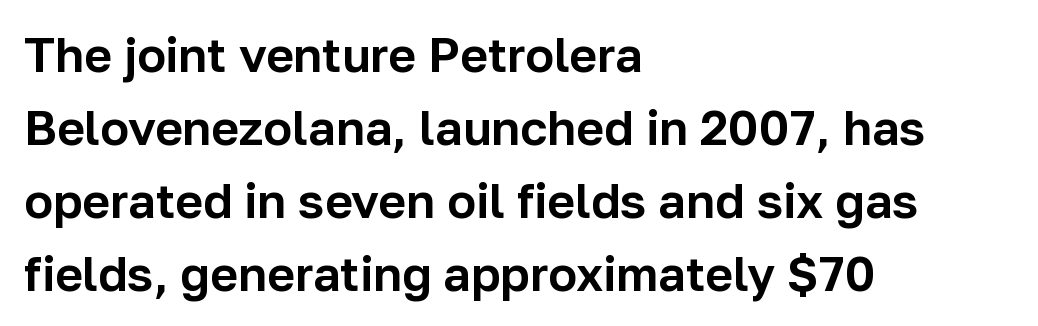
Examine the stroke ends and you'll find no serifs. Descender tails drop into unmarked territory. The letters stand straight up with perfectly vertical stems. Notice how descenders clear the ascenders below comfortably — that's standard leading.
